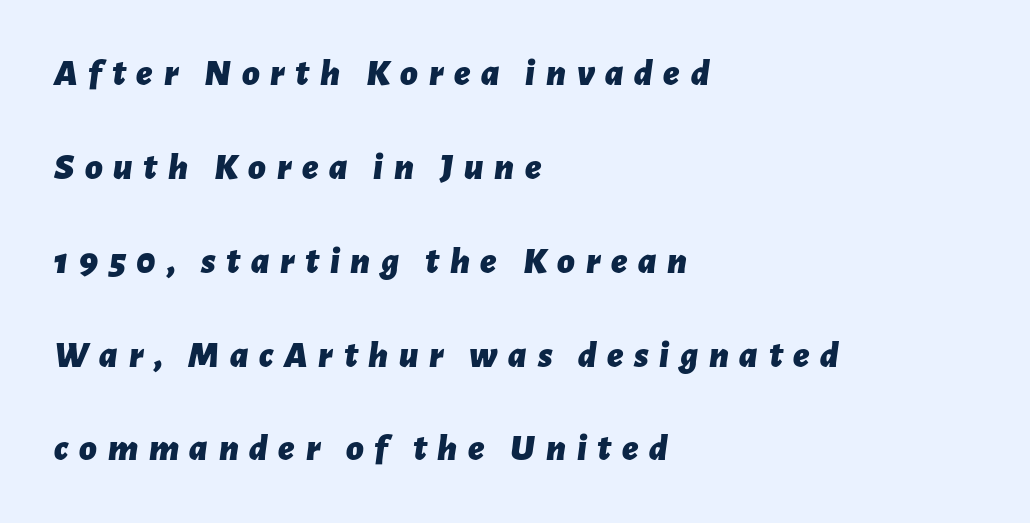
Q: Is the text bold? A: Yes.
Q: Is the text italic (slanted)? A: Yes, it leans right by about 7 degrees.
Q: Is the text underlined? A: No.
Q: How is the paragraph aligned? A: Left-aligned.
Q: Is the spacing between letters normal or unusually wide? A: Unusually wide.
Q: Is the spacing between lines tight, normal or loose? A: Loose.
Q: Width (condensed, normal, or wide)? A: Normal.
Q: Stroke contrast? A: Low.
Q: x-height? A: Medium.
Q: Monospaced? A: No.
